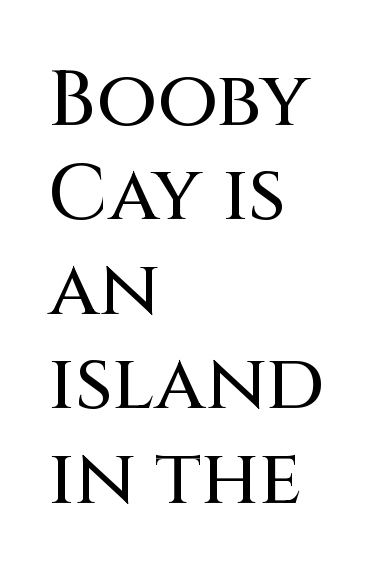
The image shows 78 px sans-serif type, upright; set left-aligned, line spacing 1.21x, normal letter spacing, not underlined; medium stroke contrast and a large x-height.
